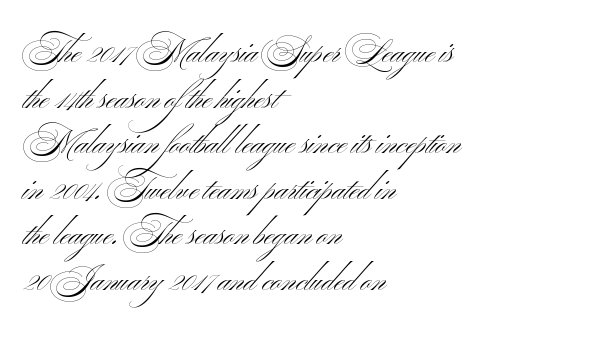
Q: Is the text bold? A: No.
Q: Is the typeface a serif or a sans-serif typeface? A: Sans-serif.
Q: Is the text underlined? A: No.
Q: How is the paragraph aligned? A: Left-aligned.
Q: Is the spacing between letters normal or unusually wide? A: Normal.
Q: Is the spacing between lines tight, normal or loose? A: Normal.
Q: Width (condensed, normal, or wide)? A: Wide.
Q: Stroke contrast? A: Medium.
Q: x-height? A: Small.
Q: Monospaced? A: No.
